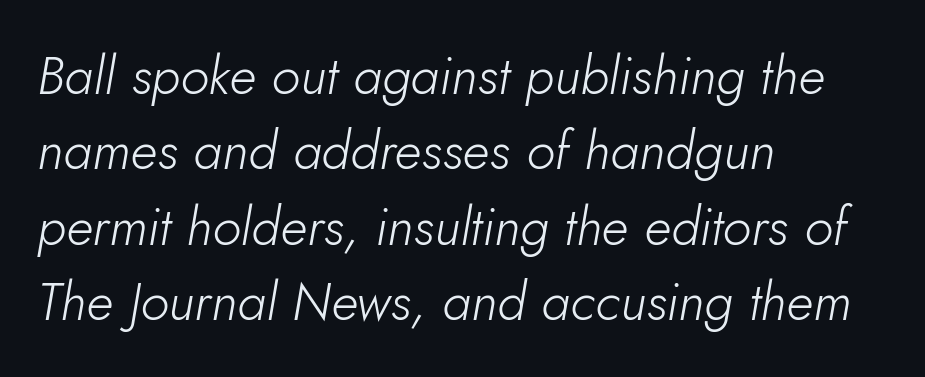
Q: Is the text bold? A: No.
Q: Is the text italic (slanted)? A: Yes, it leans right by about 5 degrees.
Q: Is the text underlined? A: No.
Q: How is the paragraph aligned? A: Left-aligned.
Q: Is the spacing between letters normal or unusually wide? A: Normal.
Q: Is the spacing between lines tight, normal or loose? A: Normal.
Q: Width (condensed, normal, or wide)? A: Normal.
Q: Stroke contrast? A: Low.
Q: x-height? A: Small.
Q: Monospaced? A: No.
